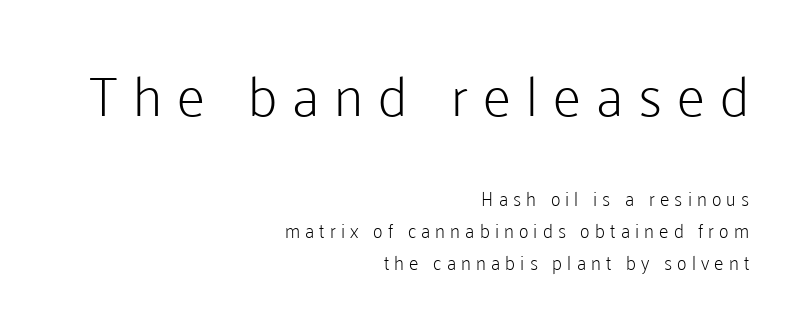
{"serif": "no", "italic": "no", "bold": "no", "weight": "light", "width": "normal", "stroke_contrast": "low", "x_height": "medium", "monospaced": "no", "underline": "no", "align": "right", "line_spacing": "normal", "line_spacing_ratio": 1.67, "letter_spacing": "wide", "letter_spacing_em": 0.27, "larger_block": "first", "size_ratio": 2.95, "glyph_px": 56}
